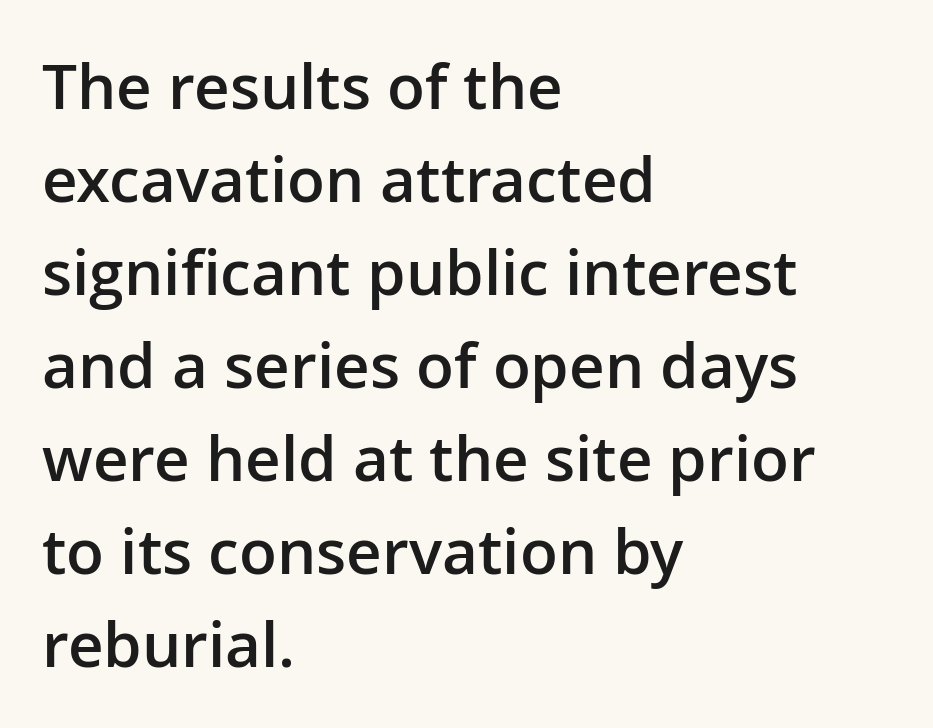
Characters follow at the spacing the type designer built in. A typesetter would call this proportional, since set widths differ per character. Rows of type keep a routine distance in the vertical direction. The lines in this sample share a left origin and differ only in where they stop. Examine the stroke ends and you'll find no serifs.
